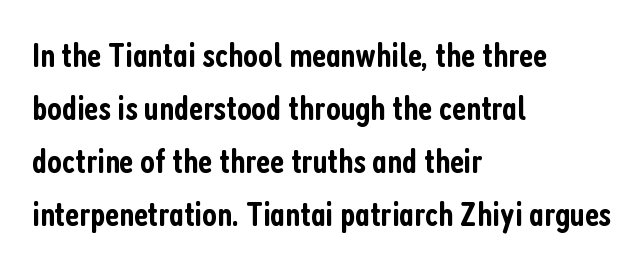
In terms of weight, the rendering is demibold, just under bold. These lines stack with their left ends in a neat column. Line spacing here is normal. Think of a printed novel: that variable character pitch is what you see here. The rendering keeps characters at their native spacing.
